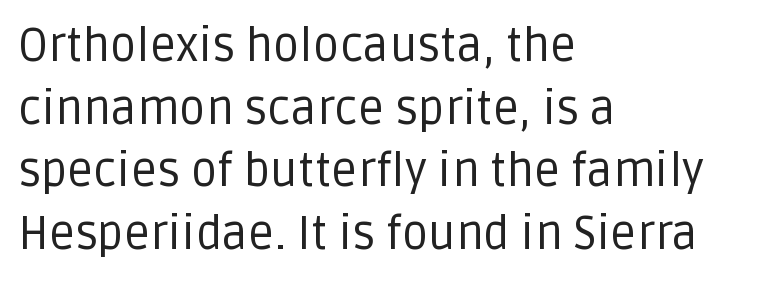
Q: Is the text bold? A: No.
Q: Is the text italic (slanted)? A: No, it is upright.
Q: Is the typeface a serif or a sans-serif typeface? A: Sans-serif.
Q: Is the text underlined? A: No.
Q: How is the paragraph aligned? A: Left-aligned.
Q: Is the spacing between letters normal or unusually wide? A: Normal.
Q: Is the spacing between lines tight, normal or loose? A: Normal.
Q: Width (condensed, normal, or wide)? A: Normal.
Q: Stroke contrast? A: Low.
Q: x-height? A: Large.
Q: Monospaced? A: No.
